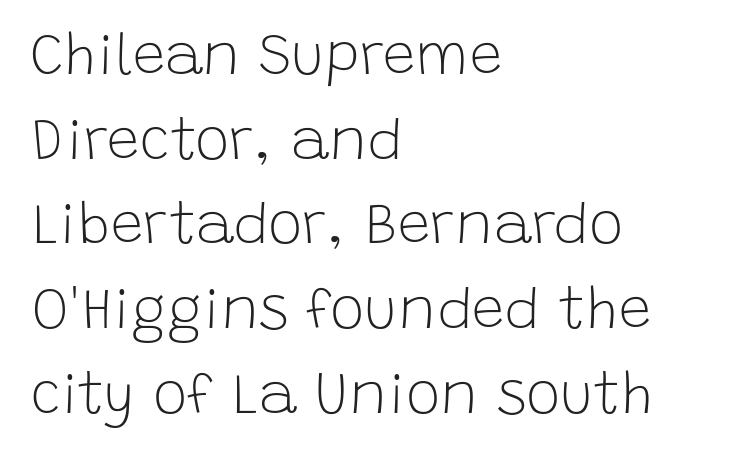
Q: Is the text bold? A: No.
Q: Is the text italic (slanted)? A: No, it is upright.
Q: Is the typeface a serif or a sans-serif typeface? A: Sans-serif.
Q: Is the text underlined? A: No.
Q: How is the paragraph aligned? A: Left-aligned.
Q: Is the spacing between letters normal or unusually wide? A: Normal.
Q: Is the spacing between lines tight, normal or loose? A: Normal.
Q: Width (condensed, normal, or wide)? A: Normal.
Q: Stroke contrast? A: Low.
Q: x-height? A: Large.
Q: Monospaced? A: No.
